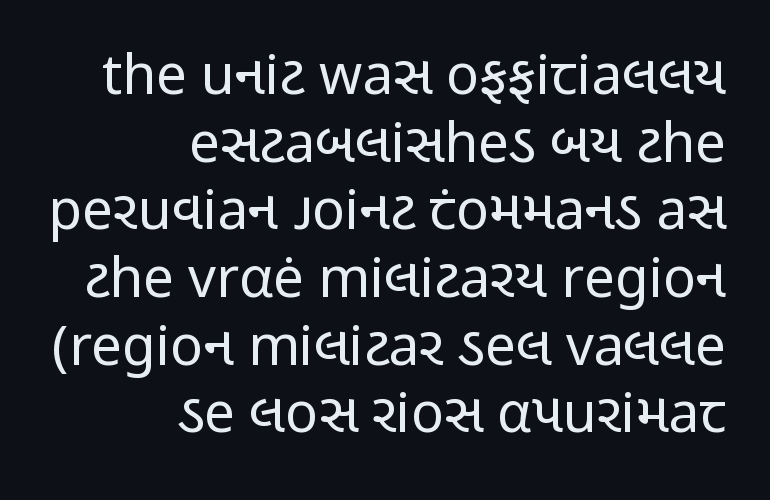
The image shows 55 px regular-weight, condensed sans-serif type, upright; set right-aligned, line spacing 1.23x, normal letter spacing, not underlined; low stroke contrast and a medium x-height.
